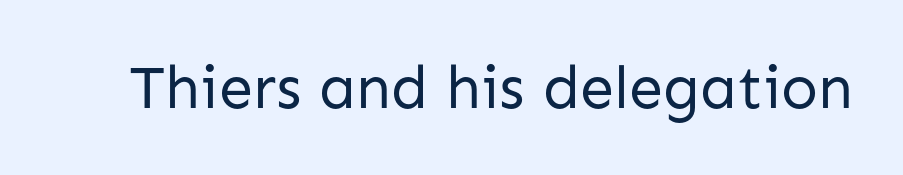
The image shows 61 px regular-weight sans-serif type, upright; set normal letter spacing, not underlined; low stroke contrast and a medium x-height.
